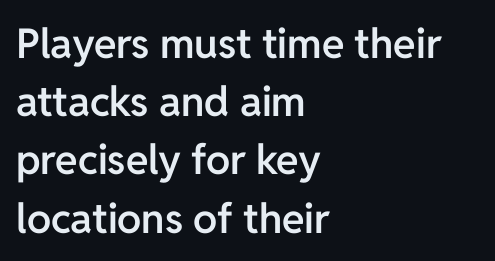
Q: Is the text bold? A: Semi-bold.
Q: Is the text italic (slanted)? A: No, it is upright.
Q: Is the typeface a serif or a sans-serif typeface? A: Sans-serif.
Q: Is the text underlined? A: No.
Q: How is the paragraph aligned? A: Left-aligned.
Q: Is the spacing between letters normal or unusually wide? A: Normal.
Q: Is the spacing between lines tight, normal or loose? A: Normal.
Q: Width (condensed, normal, or wide)? A: Normal.
Q: Stroke contrast? A: Low.
Q: x-height? A: Medium.
Q: Monospaced? A: No.
